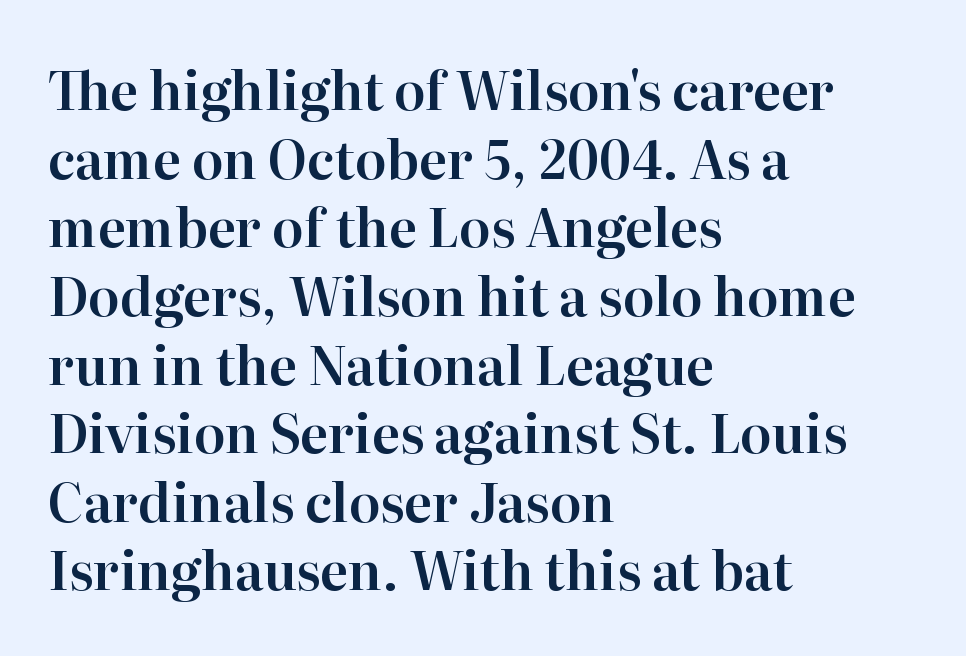
Serif or sans? Serif — the stroke terminals have little feet. You could call the tracking neutral — neither tight nor loose. This block has exactly the height ordinary leading produces. Looks like regular typesetting: each glyph gets only the width it needs. Decoration check: the copy has no underline.
